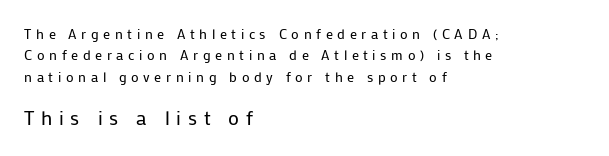
Q: Is the text bold? A: No.
Q: Is the text italic (slanted)? A: No, it is upright.
Q: Is the text underlined? A: No.
Q: How is the paragraph aligned? A: Left-aligned.
Q: Is the spacing between letters normal or unusually wide? A: Unusually wide.
Q: Is the spacing between lines tight, normal or loose? A: Normal.
Q: Which block of text is set in a larger size, the first (top) or the second (bottom)? A: The second (bottom) one.
